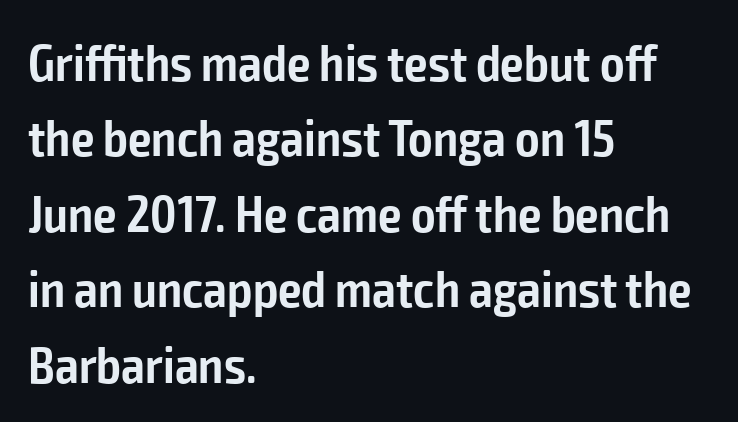
The sample has been set in demibold, a notch under bold. The glyphs in this specimen are sans serif. Words appear dense and cohesive because spacing is normal. This sample uses an upright cut, with every glyph sitting square on the baseline. The area under the type is left untouched.
